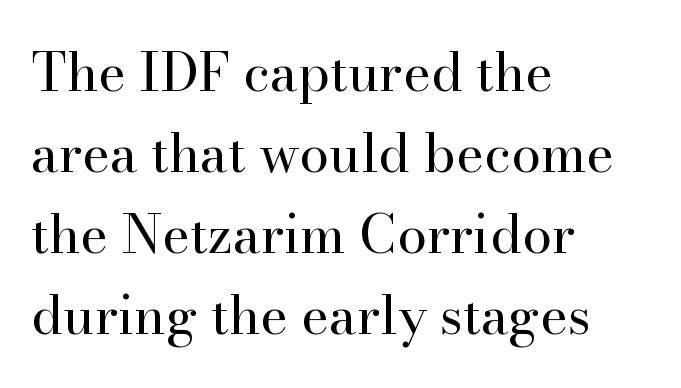
The face used here is proportionally spaced, like ordinary book or web type. Successive baselines arrive at the customary interval. The text was rendered using a seriffed face with decorative stroke endings. Rule under the text: the space is simply empty.
